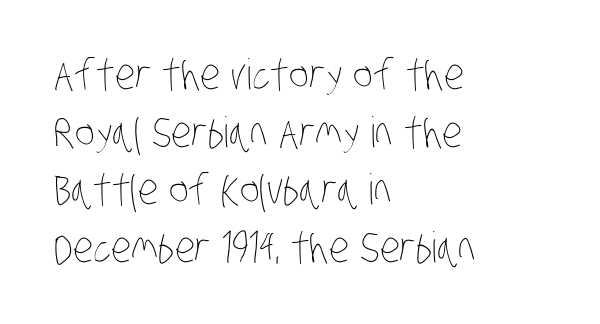
{"bold": "no", "weight": "thin", "width": "condensed", "stroke_contrast": "low", "x_height": "large", "monospaced": "no", "underline": "no", "align": "left", "line_spacing": "normal", "line_spacing_ratio": 1.37, "letter_spacing": "normal", "letter_spacing_em": 0.0, "glyph_px": 42}
